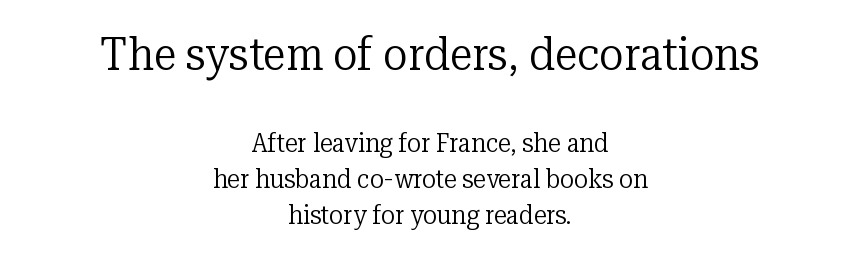
{"serif": "yes", "italic": "no", "bold": "no", "weight": "regular", "width": "normal", "stroke_contrast": "low", "x_height": "medium", "monospaced": "no", "underline": "no", "align": "center", "line_spacing": "normal", "line_spacing_ratio": 1.38, "letter_spacing": "normal", "letter_spacing_em": 0.0, "larger_block": "first", "size_ratio": 1.77, "glyph_px": 46}
